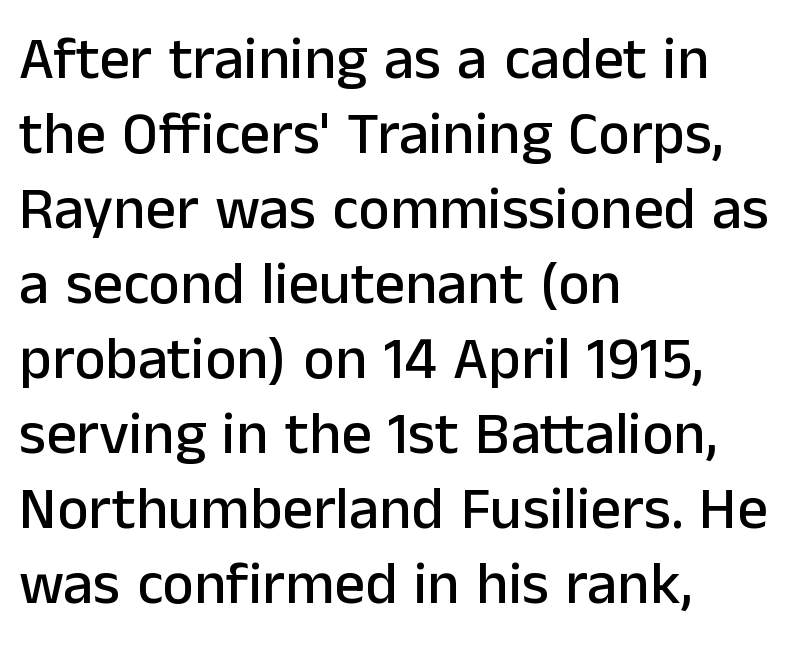
The line-height multiplier appears to be the usual default. Spacing verdict: proportional, widths tailored to each character. Every row of glyphs begins at an identical x-position on the left. These lines were composed using upright roman letters. The type is set solid horizontally, with unmodified tracking.
